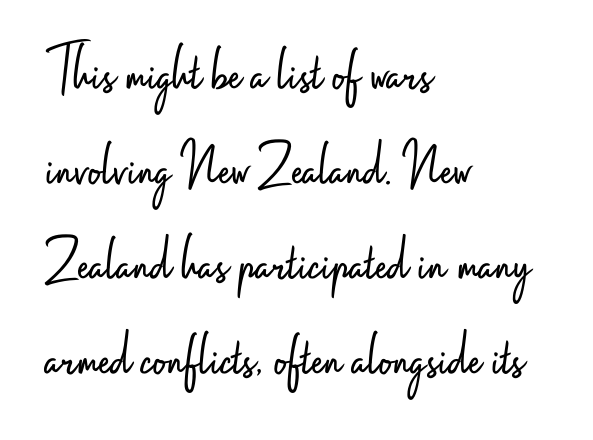
A normal amount of white space separates one row of letters from the next. Type without underlining. Font category for this specimen: sans-serif. The face used here is rendered with its standard letterfit.
